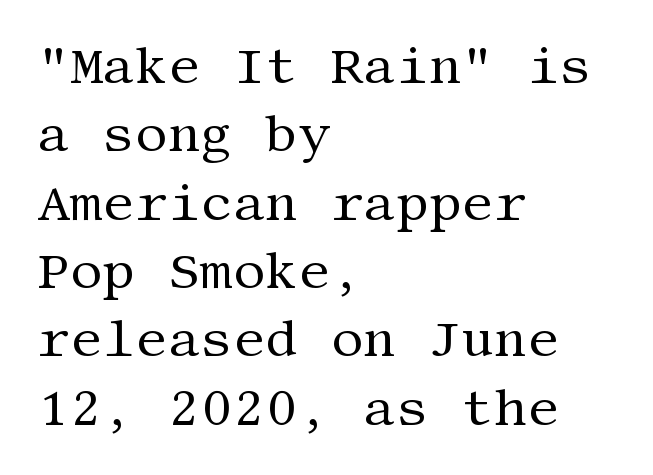
Q: Is the text bold? A: No.
Q: Is the text italic (slanted)? A: No, it is upright.
Q: Is the typeface a serif or a sans-serif typeface? A: Serif.
Q: Is the text underlined? A: No.
Q: How is the paragraph aligned? A: Left-aligned.
Q: Is the spacing between letters normal or unusually wide? A: Normal.
Q: Is the spacing between lines tight, normal or loose? A: Normal.
Q: Width (condensed, normal, or wide)? A: Normal.
Q: Stroke contrast? A: Medium.
Q: x-height? A: Large.
